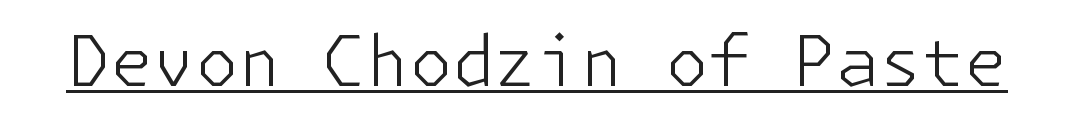
This sample uses plain, unmodified letter spacing. Somebody hit Ctrl+U on this one — the words are underlined. The letters stand straight up with perfectly vertical stems. The type family on display is of the sans-serif kind. Letters have the restrained weight of plain body copy at most.
